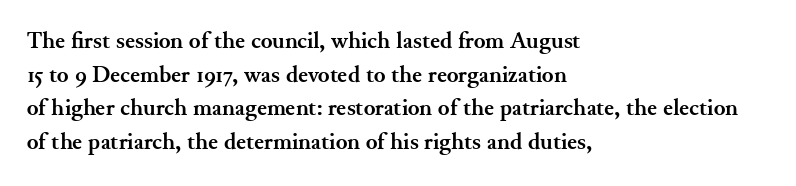
The image shows 24 px bold type, upright; set left-aligned, normal line spacing (1.4x), normal letter spacing, not underlined.
